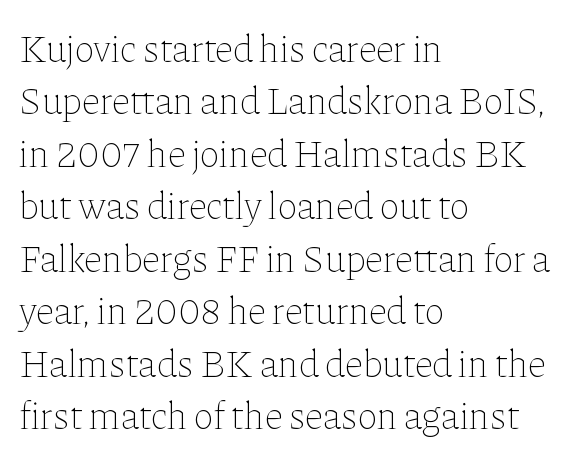
The image shows 38 px thin type, upright; set left-aligned, normal line spacing (1.38x), normal letter spacing, not underlined; low stroke contrast and a medium x-height.
